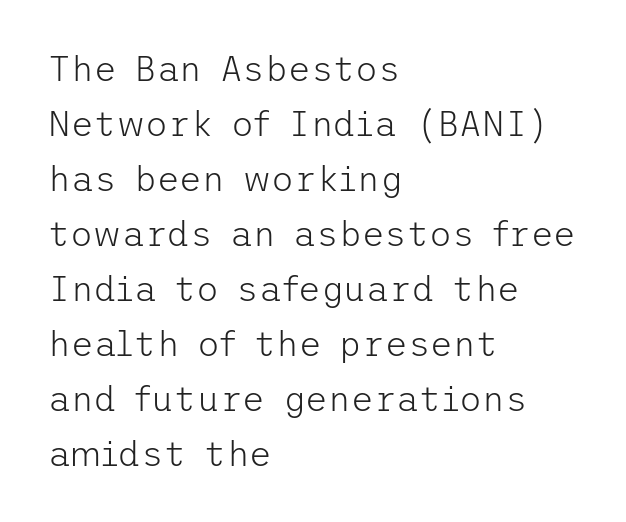
The image shows 35 px light sans-serif type, upright; set left-aligned, normal line spacing (1.57x), normal letter spacing, not underlined; low stroke contrast and a medium x-height.
